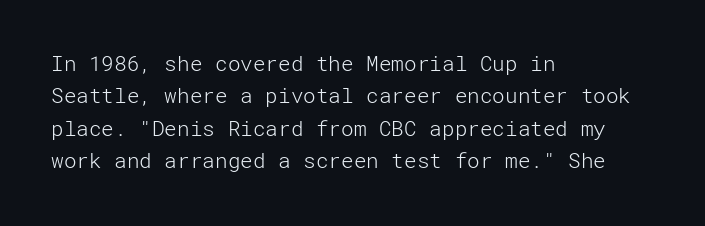
{"italic": "no", "bold": "no", "underline": "no", "align": "left", "line_spacing": "normal", "line_spacing_ratio": 1.54, "letter_spacing": "normal", "letter_spacing_em": 0.0, "glyph_px": 21}
